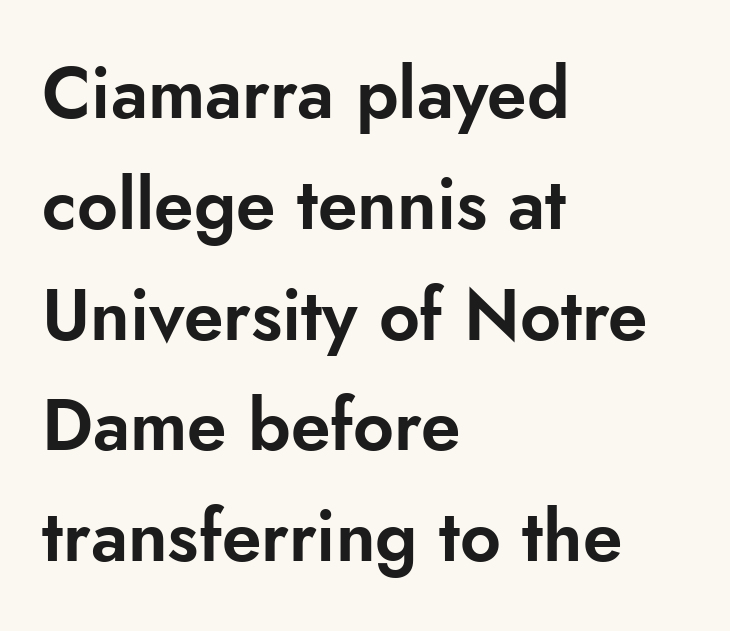
Honestly, there is no underline to notice here at all. The block of text has a typical density, with ordinary space between rows. This sample uses an upright cut, with every glyph sitting square on the baseline. Regarding serifs, this sample does without them. The typesetter chose a ragged-right arrangement here.
